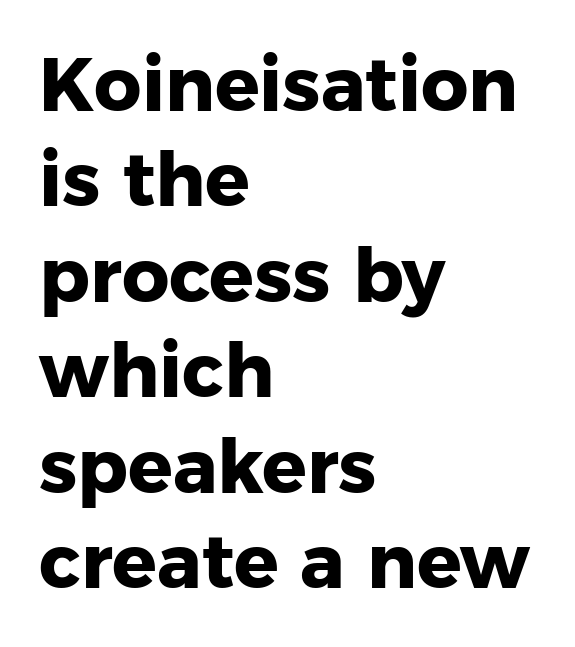
{"serif": "no", "italic": "no", "bold": "yes", "weight": "heavy", "width": "normal", "stroke_contrast": "low", "x_height": "medium", "monospaced": "no", "underline": "no", "align": "left", "line_spacing": "normal", "line_spacing_ratio": 1.29, "letter_spacing": "normal", "letter_spacing_em": 0.0, "glyph_px": 74}
